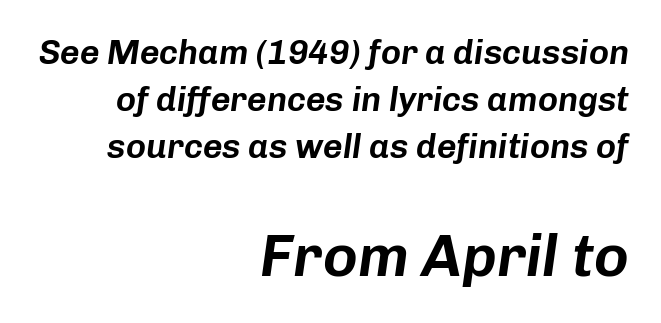
The leading is moderate, giving the passage an even texture. A typesetter would call this proportional, since set widths differ per character. The passage shown has conventional tracking throughout. The later block is typeset at a bigger size than the earlier block. The baseline area is clear. Layout note: lines flush right.
